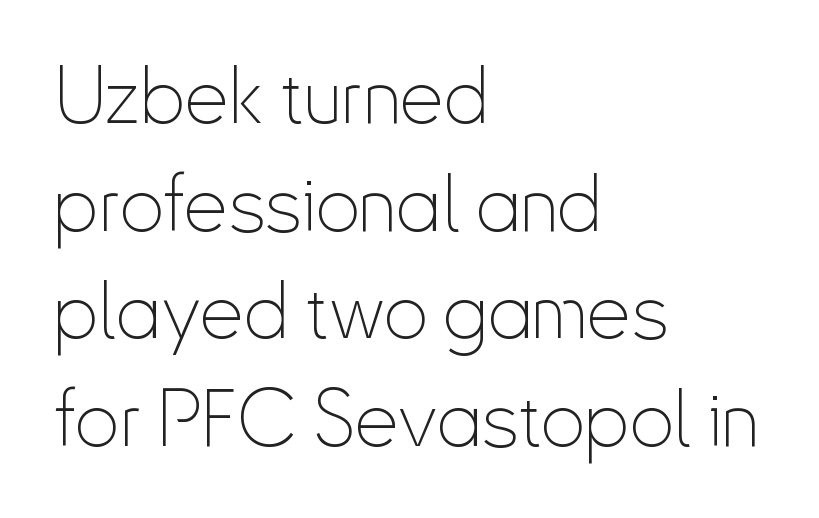
The image shows 78 px thin, condensed sans-serif type, upright; set left-aligned, normal line spacing (1.38x), normal letter spacing, not underlined; low stroke contrast and a small x-height.
